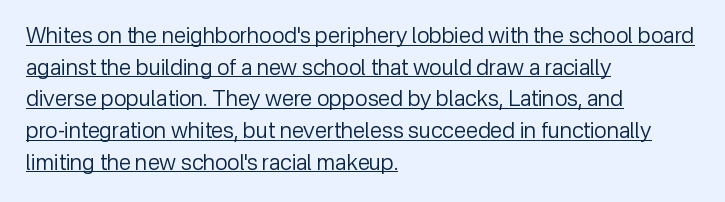
Q: Is the text bold? A: No.
Q: Is the text italic (slanted)? A: No, it is upright.
Q: Is the text underlined? A: Yes.
Q: How is the paragraph aligned? A: Left-aligned.
Q: Is the spacing between letters normal or unusually wide? A: Normal.
Q: Is the spacing between lines tight, normal or loose? A: Normal.
